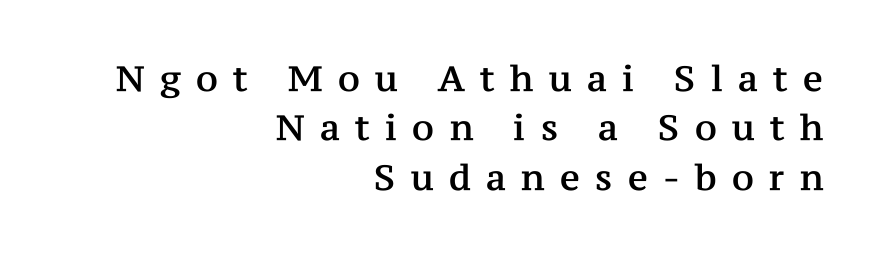
These lines sit exactly where default settings would place them. The characters display serif detailing at their extremities. These lines are set flush right with a ragged left edge. This sample has the flowing, uneven cadence of proportional lettering. Is there any slant? The stems are plumb. Underlining? Definitely not there.
